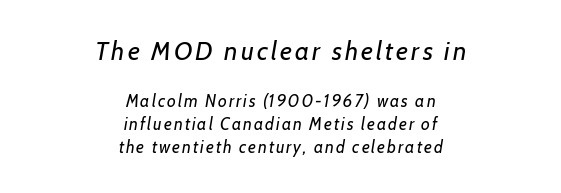
The space directly below the letters is spotless. Slanted lettering throughout. Whoever set this made the first block the dominant, larger element. The passage is arranged like a title page — every line centered. Leading matches the norm, producing a regular column. No extra ink here — the face is not bold.
